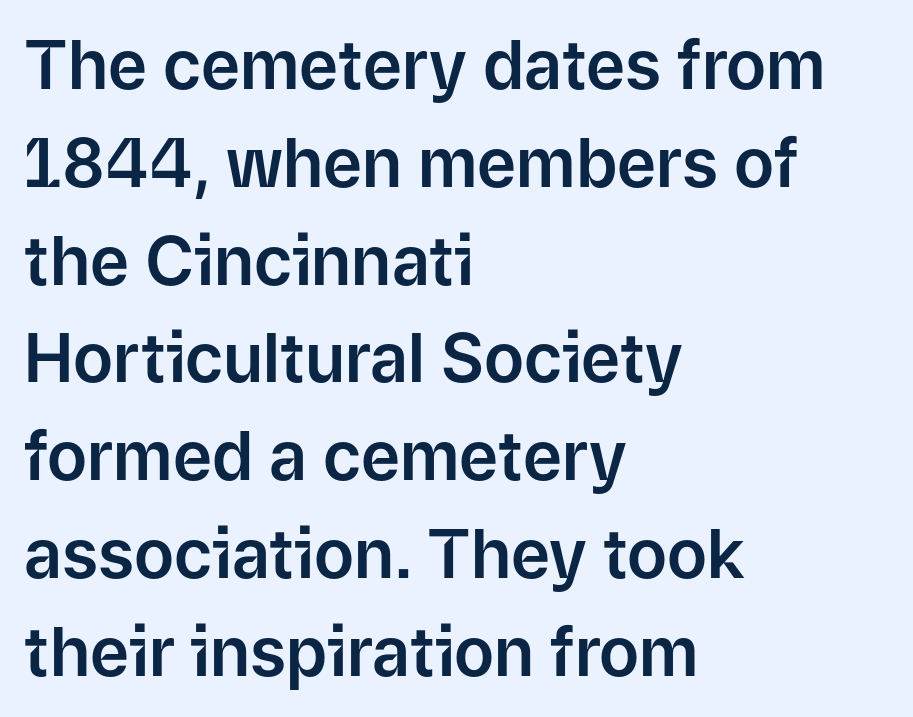
Check under the words: just untouched page. The compositor pushed each line to the left boundary. This sample keeps an unexceptional amount of space between lines. A typesetter would call this proportional, since set widths differ per character. If you drew a line through each stem, it would be perfectly vertical.
